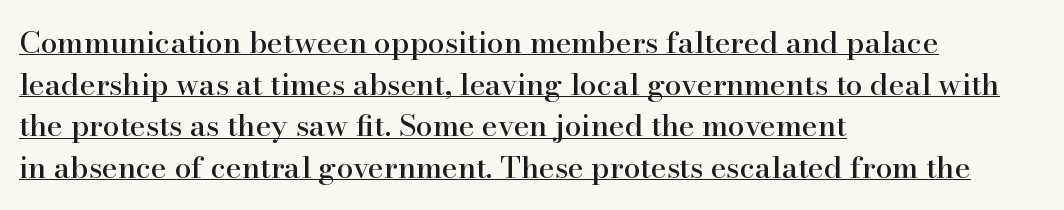
Q: Is the text italic (slanted)? A: No, it is upright.
Q: Is the typeface a serif or a sans-serif typeface? A: Serif.
Q: Is the text underlined? A: Yes.
Q: How is the paragraph aligned? A: Left-aligned.
Q: Is the spacing between letters normal or unusually wide? A: Normal.
Q: Is the spacing between lines tight, normal or loose? A: Normal.
Q: Width (condensed, normal, or wide)? A: Normal.
Q: Stroke contrast? A: High.
Q: x-height? A: Small.
Q: Monospaced? A: No.
